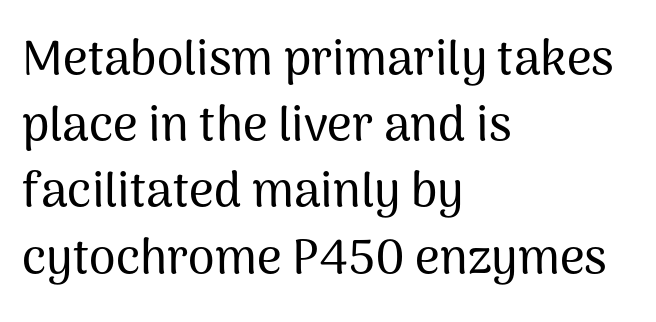
{"serif": "no", "italic": "no", "width": "normal", "stroke_contrast": "medium", "x_height": "medium", "monospaced": "no", "underline": "no", "align": "left", "line_spacing": "normal", "line_spacing_ratio": 1.38, "letter_spacing": "normal", "letter_spacing_em": 0.0, "glyph_px": 48}
